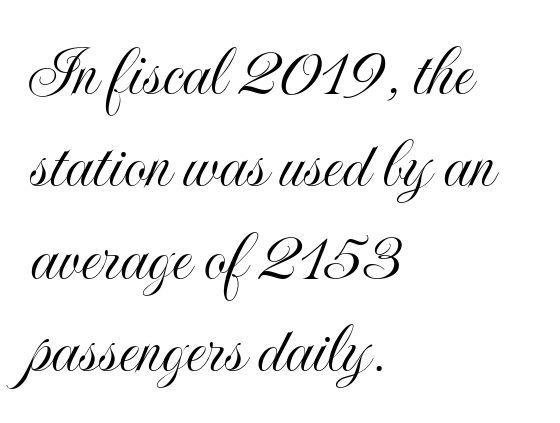
The image shows 74 px condensed type; set left-aligned, normal line spacing (1.25x), normal letter spacing, not underlined; a small x-height.
